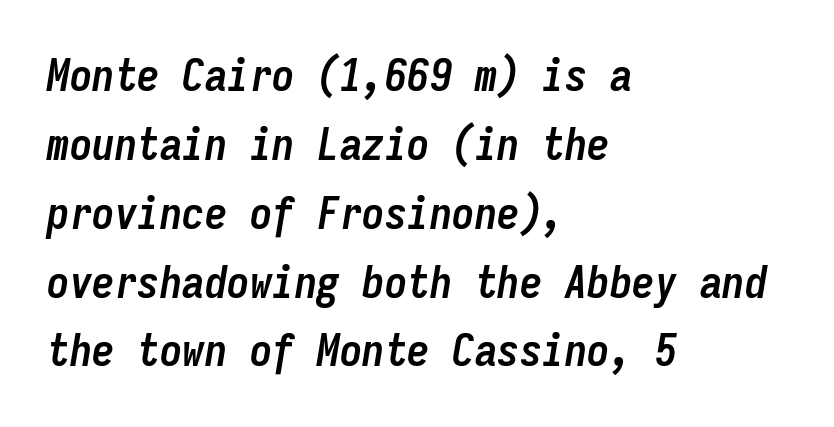
The image shows 45 px semibold, condensed type, italic (leaning right), monospaced; set left-aligned, normal line spacing (1.53x), normal letter spacing, not underlined; low stroke contrast and a medium x-height.
